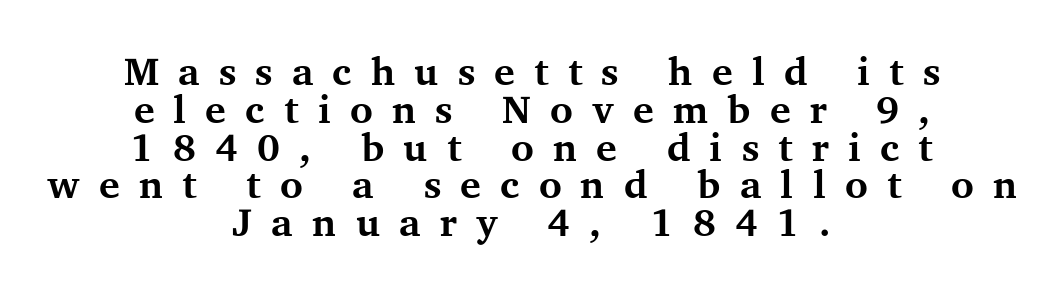
Caption: expanded tracking, letters set apart. If you folded the block vertically in half, each line would mirror itself in length. The axis of the letterforms is exactly vertical. In terms of letterform style, serifs are clearly present. Type without underlining.
